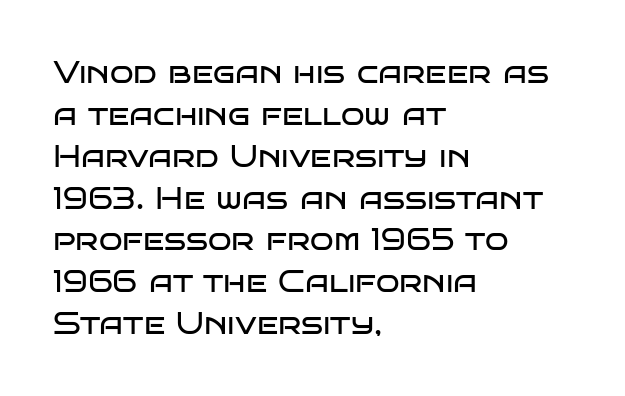
Q: Is the text bold? A: No.
Q: Is the text italic (slanted)? A: No, it is upright.
Q: Is the typeface a serif or a sans-serif typeface? A: Sans-serif.
Q: Is the text underlined? A: No.
Q: How is the paragraph aligned? A: Left-aligned.
Q: Is the spacing between letters normal or unusually wide? A: Normal.
Q: Is the spacing between lines tight, normal or loose? A: Normal.
Q: Width (condensed, normal, or wide)? A: Wide.
Q: Stroke contrast? A: Low.
Q: x-height? A: Large.
Q: Monospaced? A: No.
